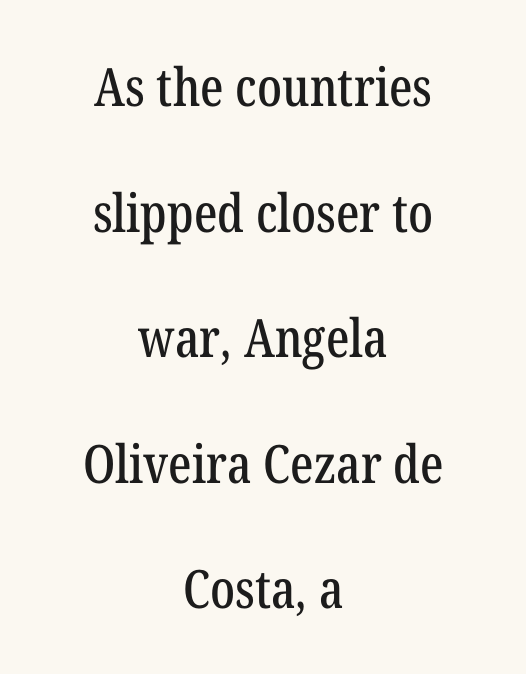
Q: Is the text italic (slanted)? A: No, it is upright.
Q: Is the typeface a serif or a sans-serif typeface? A: Serif.
Q: Is the text underlined? A: No.
Q: How is the paragraph aligned? A: Centered.
Q: Is the spacing between letters normal or unusually wide? A: Normal.
Q: Is the spacing between lines tight, normal or loose? A: Loose.
Q: Width (condensed, normal, or wide)? A: Condensed.
Q: Stroke contrast? A: Low.
Q: x-height? A: Medium.
Q: Monospaced? A: No.
